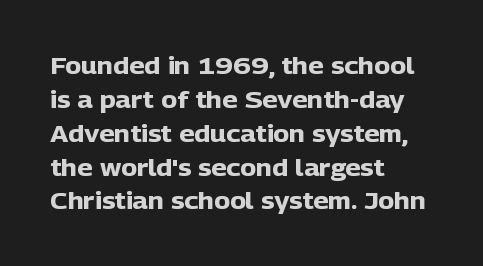
Check under the words: just untouched page. The lettering stays uniformly vertical, giving the passage a roman look. Does the weight exceed regular? Yes, all the way to bold. Leading: standard.
